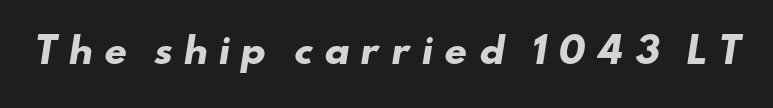
Note the varied advance widths — an 'i' is clearly narrower than an 'm'. Descenders are the only things crossing below the line. Each glyph is drawn with heavy, bold strokes. To sum up the face: it is a sans, with no serifs. The line texture is sparse and dotted thanks to wide tracking.
